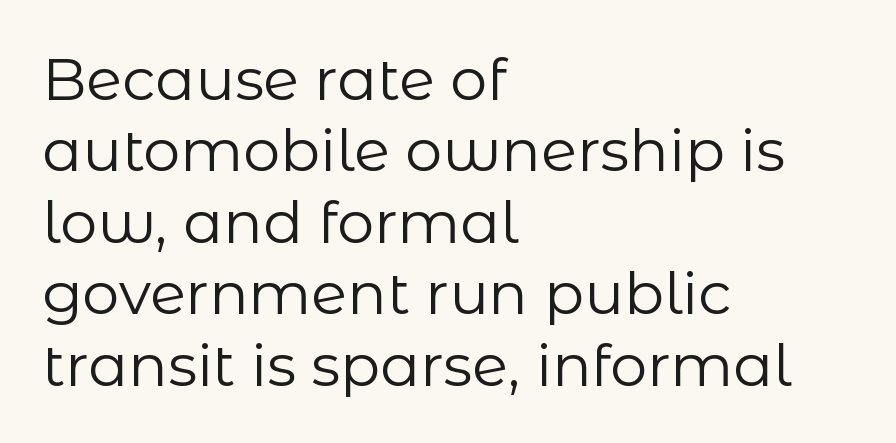
Line starts are locked; line ends wander. Note: no serifs on the glyphs. This sample has the flowing, uneven cadence of proportional lettering. The cut favours lightness, reaching ordinary text weight at its darkest. The font's upright variant was chosen for this text.
